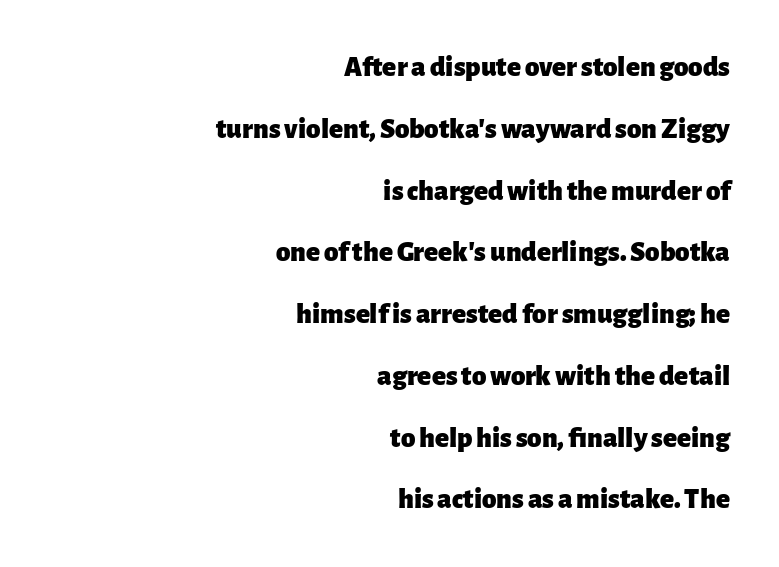
The image shows 29 px heavy sans-serif type, upright; set right-aligned, loose line spacing (2.13x), normal letter spacing, not underlined; low stroke contrast and a medium x-height.
